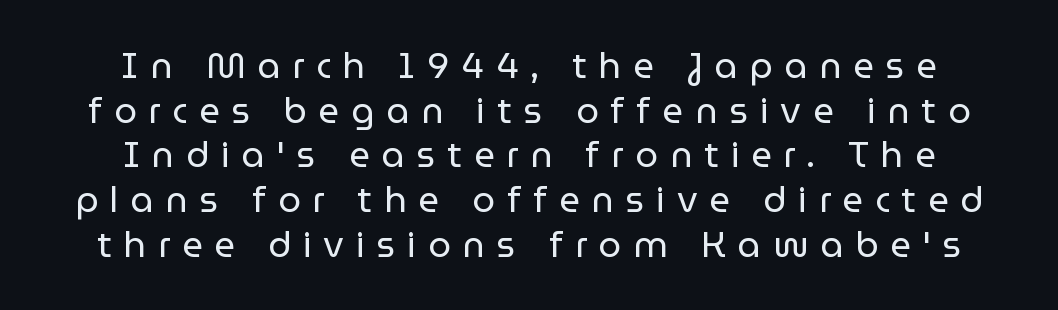
Q: Is the text bold? A: No.
Q: Is the text italic (slanted)? A: No, it is upright.
Q: Is the typeface a serif or a sans-serif typeface? A: Sans-serif.
Q: Is the text underlined? A: No.
Q: How is the paragraph aligned? A: Centered.
Q: Is the spacing between letters normal or unusually wide? A: Unusually wide.
Q: Width (condensed, normal, or wide)? A: Normal.
Q: Stroke contrast? A: Low.
Q: x-height? A: Medium.
Q: Monospaced? A: No.
